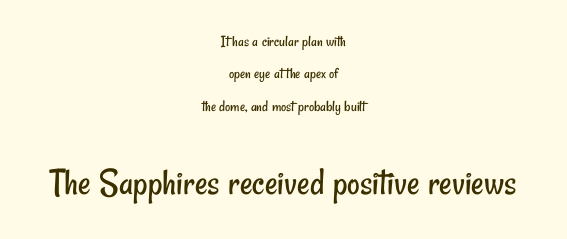
Bigger letters appear in the bottom chunk; the top chunk is reduced. Quick note: underline off. In CSS terms this would be text-align: center. Is this a fixed-width face? No — the glyphs have proportional, varying widths. Spacing between characters is what you'd get straight out of the box. If you measured baseline to baseline, you'd find a long distance.
